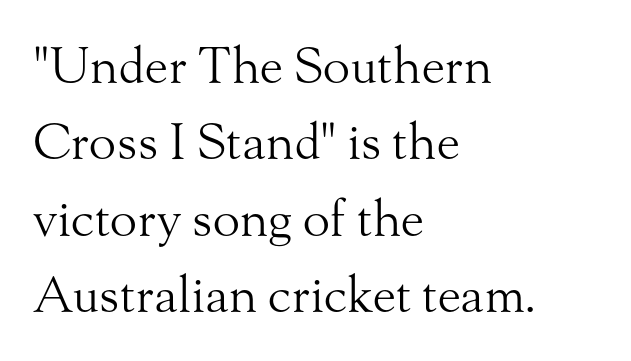
The image shows 50 px light serif type, upright; set left-aligned, normal line spacing (1.53x), normal letter spacing, not underlined; medium stroke contrast and a small x-height.
